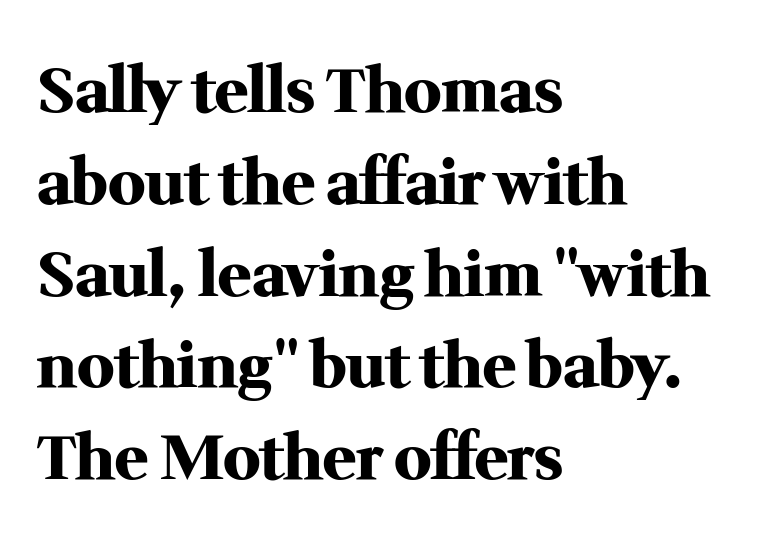
{"serif": "yes", "italic": "no", "bold": "yes", "weight": "heavy", "width": "normal", "stroke_contrast": "medium", "x_height": "medium", "monospaced": "no", "underline": "no", "align": "left", "line_spacing": "normal", "line_spacing_ratio": 1.48, "letter_spacing": "normal", "letter_spacing_em": 0.0, "glyph_px": 62}
